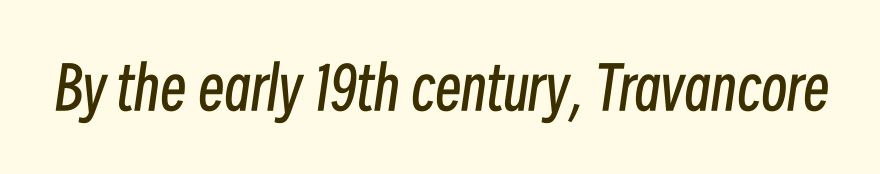
Q: Is the text bold? A: No.
Q: Is the text italic (slanted)? A: Yes, it leans right by about 8 degrees.
Q: Is the text underlined? A: No.
Q: Is the spacing between letters normal or unusually wide? A: Normal.
Q: Width (condensed, normal, or wide)? A: Condensed.
Q: Stroke contrast? A: Low.
Q: x-height? A: Medium.
Q: Monospaced? A: No.
